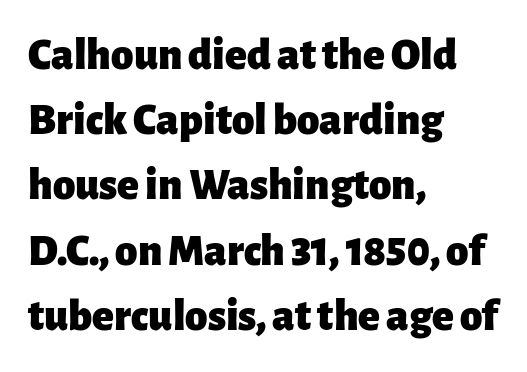
The image shows 45 px heavy sans-serif type, upright; set left-aligned, normal line spacing (1.45x), normal letter spacing, not underlined; low stroke contrast and a medium x-height.
